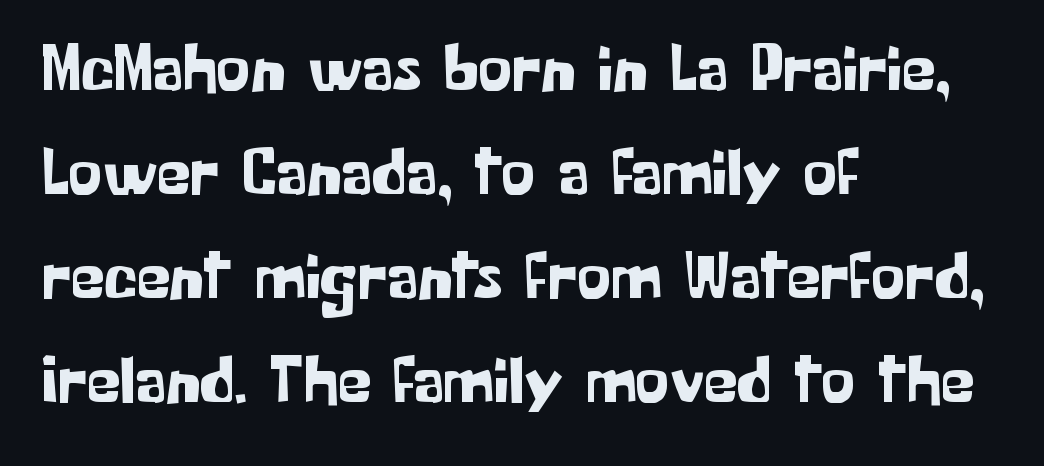
{"serif": "no", "italic": "no", "width": "normal", "stroke_contrast": "low", "x_height": "medium", "monospaced": "no", "underline": "no", "align": "left", "line_spacing": "normal", "line_spacing_ratio": 1.53, "letter_spacing": "normal", "letter_spacing_em": 0.0, "glyph_px": 68}
